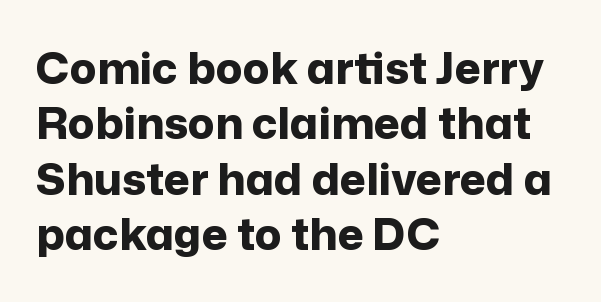
{"serif": "no", "italic": "no", "bold": "yes", "weight": "bold", "width": "normal", "stroke_contrast": "low", "x_height": "medium", "monospaced": "no", "underline": "no", "align": "left", "line_spacing": "normal", "line_spacing_ratio": 1.26, "letter_spacing": "normal", "letter_spacing_em": 0.0, "glyph_px": 44}
